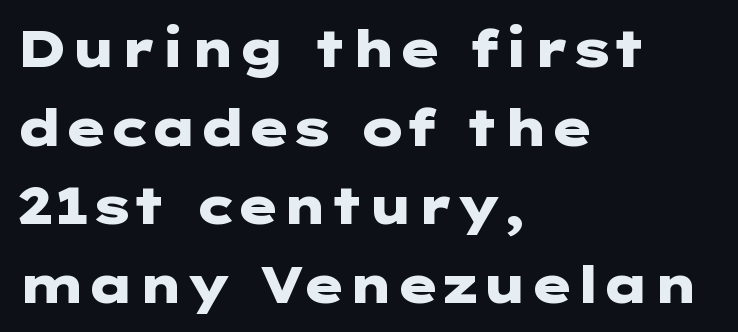
Q: Is the text bold? A: Yes.
Q: Is the text italic (slanted)? A: No, it is upright.
Q: Is the typeface a serif or a sans-serif typeface? A: Sans-serif.
Q: Is the text underlined? A: No.
Q: How is the paragraph aligned? A: Left-aligned.
Q: Is the spacing between letters normal or unusually wide? A: Normal.
Q: Is the spacing between lines tight, normal or loose? A: Normal.
Q: Width (condensed, normal, or wide)? A: Wide.
Q: Stroke contrast? A: Low.
Q: x-height? A: Medium.
